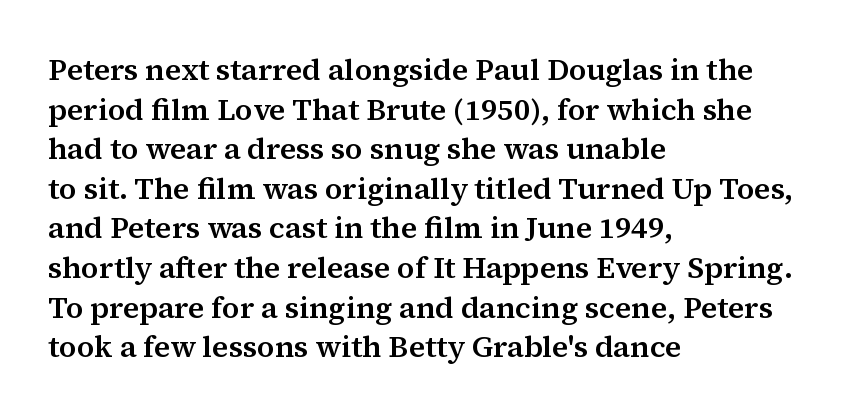
The image shows 30 px serif type, upright; set left-aligned, normal line spacing (1.32x), normal letter spacing, not underlined; medium stroke contrast and a medium x-height.
